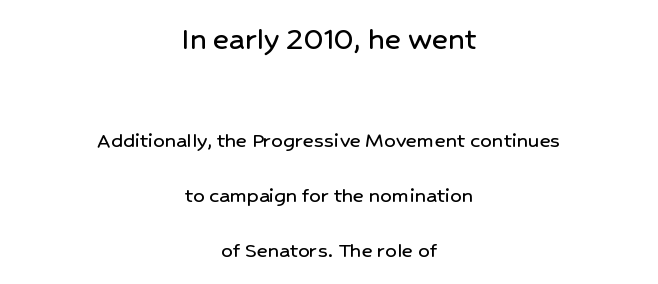
Q: Is the text italic (slanted)? A: No, it is upright.
Q: Is the typeface a serif or a sans-serif typeface? A: Sans-serif.
Q: Is the text underlined? A: No.
Q: How is the paragraph aligned? A: Centered.
Q: Is the spacing between letters normal or unusually wide? A: Normal.
Q: Is the spacing between lines tight, normal or loose? A: Loose.
Q: Which block of text is set in a larger size, the first (top) or the second (bottom)? A: The first (top) one.
Q: Width (condensed, normal, or wide)? A: Normal.
Q: Stroke contrast? A: Low.
Q: x-height? A: Medium.
Q: Monospaced? A: No.
